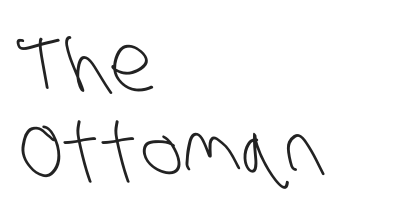
{"serif": "no", "bold": "no", "weight": "light", "width": "condensed", "stroke_contrast": "low", "x_height": "large", "monospaced": "no", "underline": "no", "align": "left", "line_spacing": "tight", "line_spacing_ratio": 1.11, "letter_spacing": "normal", "letter_spacing_em": 0.0, "glyph_px": 79}
